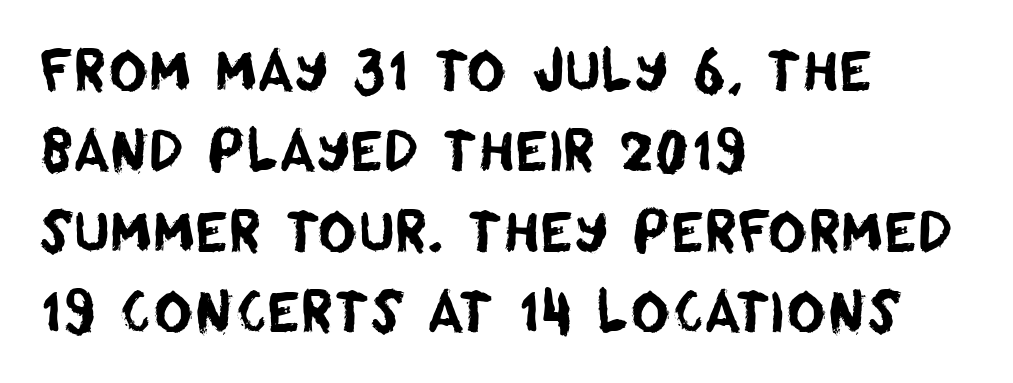
The image shows 54 px sans-serif type; set left-aligned, normal line spacing (1.49x), normal letter spacing, not underlined; low stroke contrast and a large x-height.
